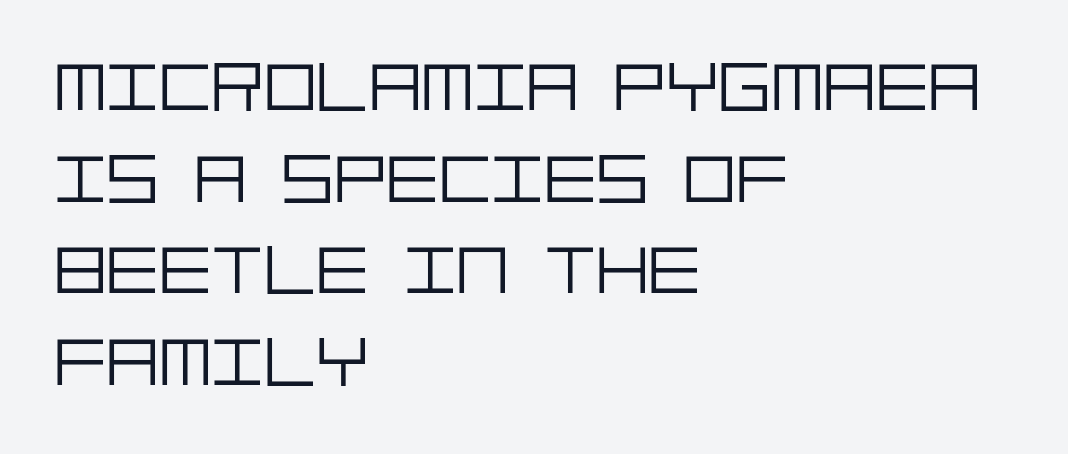
The image shows 70 px light sans-serif type, upright; set left-aligned, normal line spacing (1.31x), normal letter spacing, not underlined; low stroke contrast and a large x-height.
